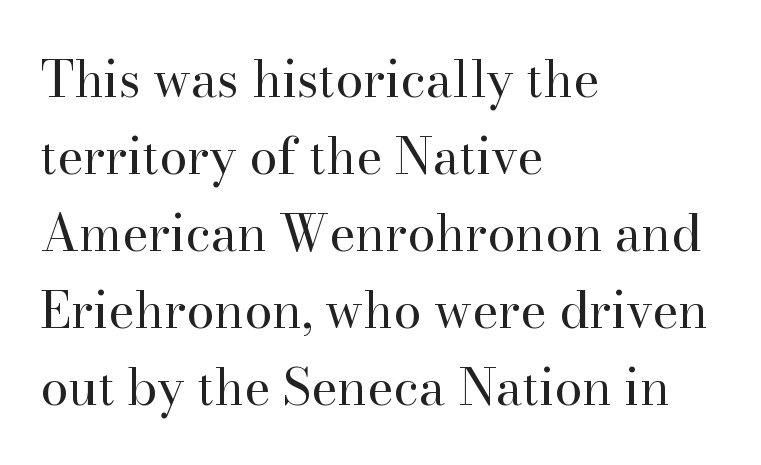
Q: Is the text bold? A: No.
Q: Is the text italic (slanted)? A: No, it is upright.
Q: Is the typeface a serif or a sans-serif typeface? A: Serif.
Q: Is the text underlined? A: No.
Q: How is the paragraph aligned? A: Left-aligned.
Q: Is the spacing between letters normal or unusually wide? A: Normal.
Q: Is the spacing between lines tight, normal or loose? A: Normal.
Q: Width (condensed, normal, or wide)? A: Normal.
Q: Stroke contrast? A: High.
Q: x-height? A: Small.
Q: Monospaced? A: No.
